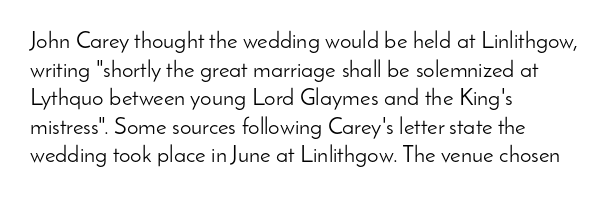
Q: Is the text bold? A: No.
Q: Is the text italic (slanted)? A: No, it is upright.
Q: Is the text underlined? A: No.
Q: How is the paragraph aligned? A: Left-aligned.
Q: Is the spacing between letters normal or unusually wide? A: Normal.
